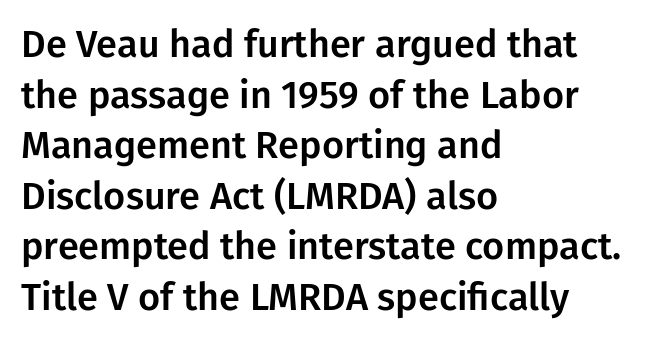
The face used here is proportionally spaced, like ordinary book or web type. Does the copy run flush right? No — it runs flush left. This sample keeps an unexceptional amount of space between lines. The rendering keeps characters at their native spacing. Does the type have serifs? No, each stem ends abruptly. Any mark beneath the type? The region is blank.
